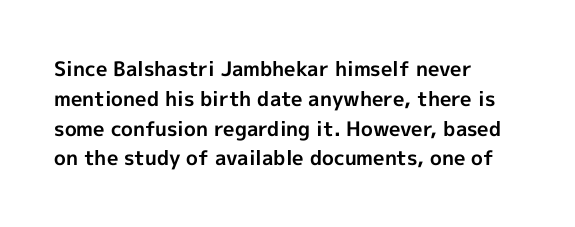
Summary of weight: heavy, a full bold. This sample is left-justified, so line endings fall wherever the words run out. The type sits square on the baseline with zero lean. The lines sit at an ordinary, default distance from one another. A bare baseline throughout the passage. This sample uses plain, unmodified letter spacing.
